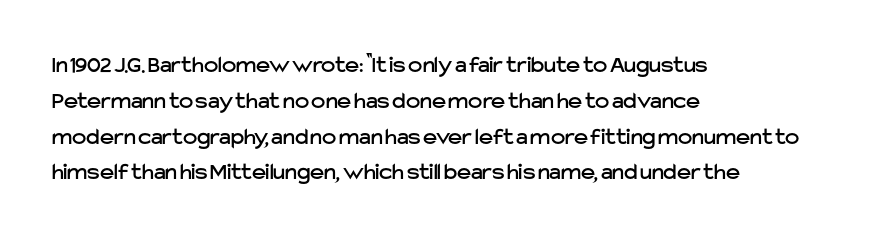
Q: Is the text italic (slanted)? A: No, it is upright.
Q: Is the text underlined? A: No.
Q: How is the paragraph aligned? A: Left-aligned.
Q: Is the spacing between letters normal or unusually wide? A: Normal.
Q: Is the spacing between lines tight, normal or loose? A: Normal.
